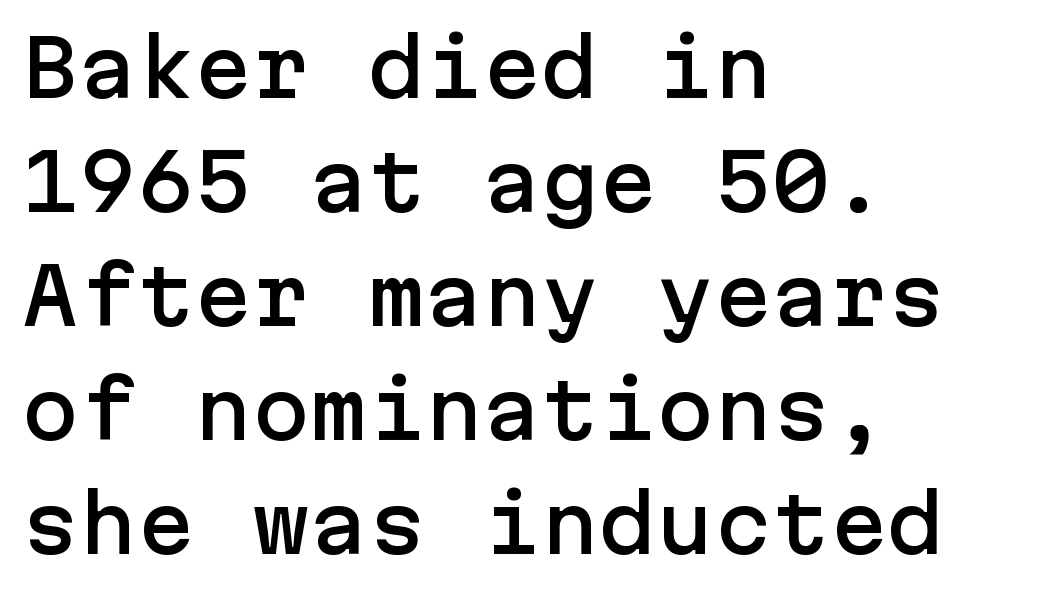
Is the letter spacing exaggerated? No — it looks like the ordinary default. The rag falls on the right side of this text block. Unmarked baselines from the first word to the last. Each letter's strokes conclude bluntly, with no projecting serifs. These lines sit exactly where default settings would place them. When letters stand straight like this, we call the style roman or upright.
